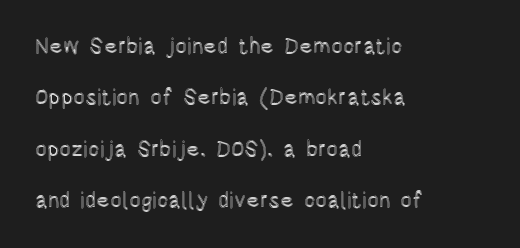
Q: Is the text italic (slanted)? A: No, it is upright.
Q: Is the text underlined? A: No.
Q: How is the paragraph aligned? A: Left-aligned.
Q: Is the spacing between letters normal or unusually wide? A: Normal.
Q: Is the spacing between lines tight, normal or loose? A: Loose.
